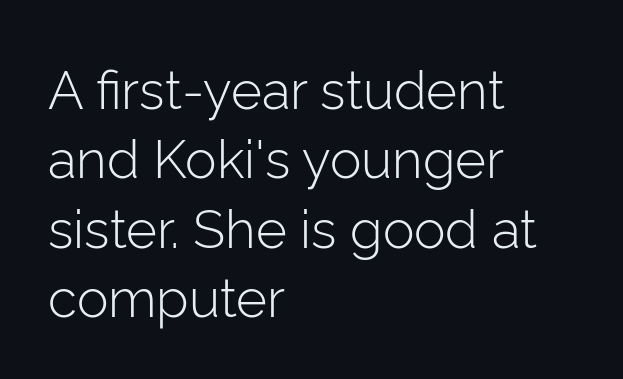
{"serif": "no", "italic": "no", "bold": "no", "weight": "light", "width": "normal", "stroke_contrast": "low", "x_height": "medium", "monospaced": "no", "underline": "no", "align": "left", "line_spacing": "normal", "line_spacing_ratio": 1.31, "letter_spacing": "normal", "letter_spacing_em": 0.0, "glyph_px": 53}
